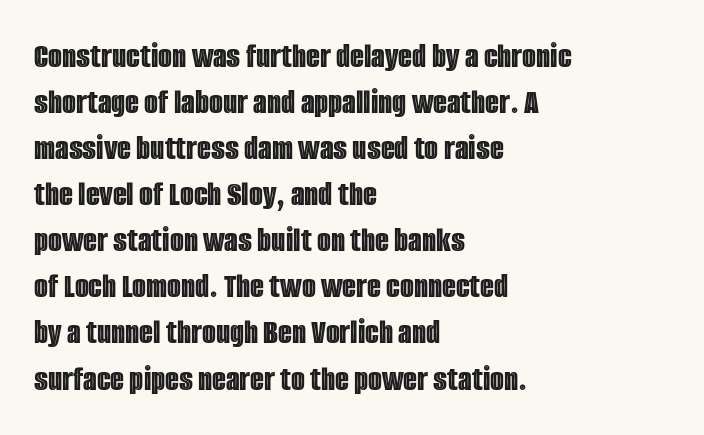
{"italic": "no", "width": "condensed", "x_height": "large", "monospaced": "no", "underline": "no", "align": "left", "line_spacing": "normal", "line_spacing_ratio": 1.28, "letter_spacing": "normal", "letter_spacing_em": 0.0, "glyph_px": 36}
